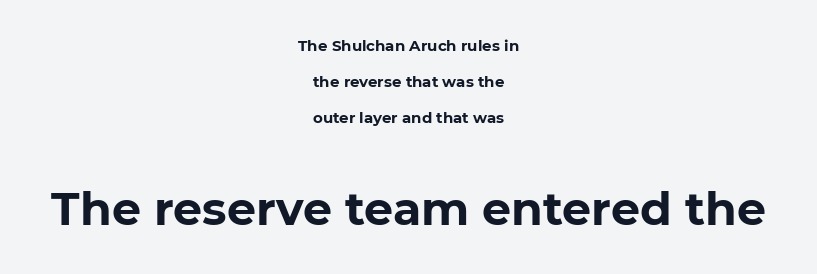
Think of a printed novel: that variable character pitch is what you see here. This sample is center-justified, so both line endings float freely. Underlining? Definitely not there. Each letter's strokes conclude bluntly, with no projecting serifs.
